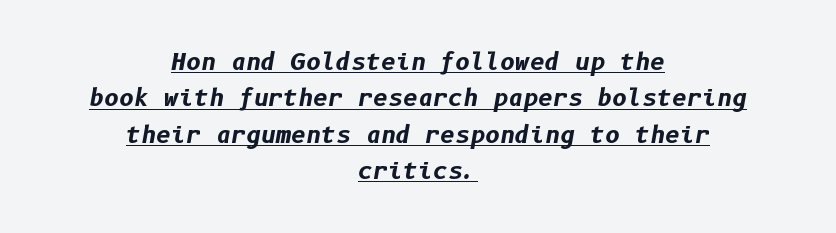
Pretty heavy lettering here — definitely bold. Horizontal alignment here is central, giving a formal, balanced look. Students, note that the glyphs here touch the page at normal intervals. Vertical spacing — default.
